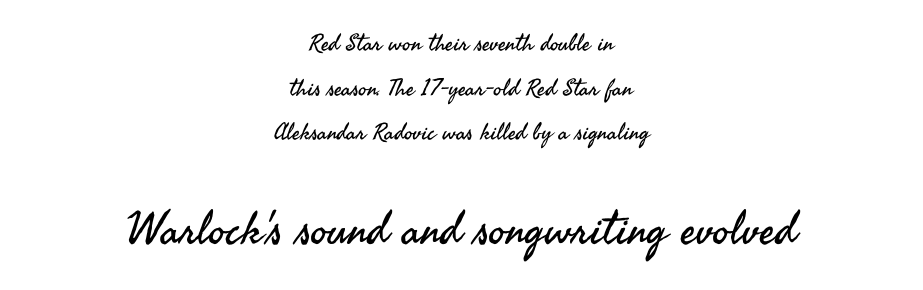
{"serif": "no", "bold": "no", "weight": "regular", "width": "normal", "stroke_contrast": "medium", "x_height": "small", "monospaced": "no", "underline": "no", "align": "center", "line_spacing": "loose", "line_spacing_ratio": 1.94, "letter_spacing": "normal", "letter_spacing_em": 0.0, "larger_block": "second", "size_ratio": 2.0, "glyph_px": 46}
